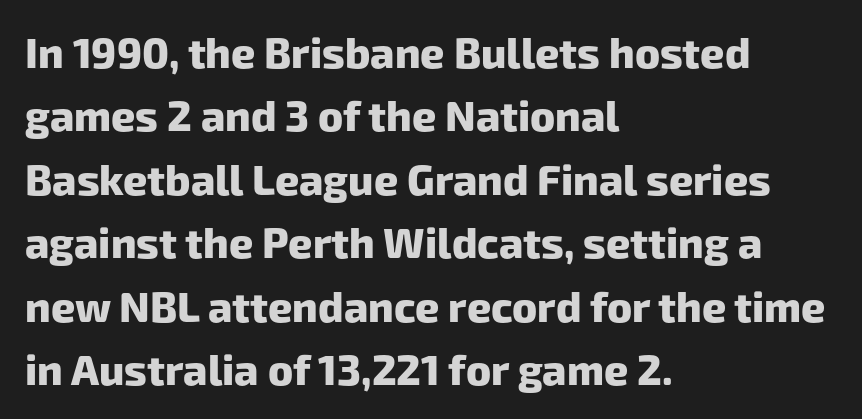
The passage shown is typed in a proportional face where columns would drift. The face used here is rendered with its standard letterfit. Compared with typical paragraphs, the rows here are spaced about the same. This rendering uses left alignment, leaving the right contour irregular. The typeface chosen for these lines omits serifs. I'd describe the lettering as bold — thick and assertive.
